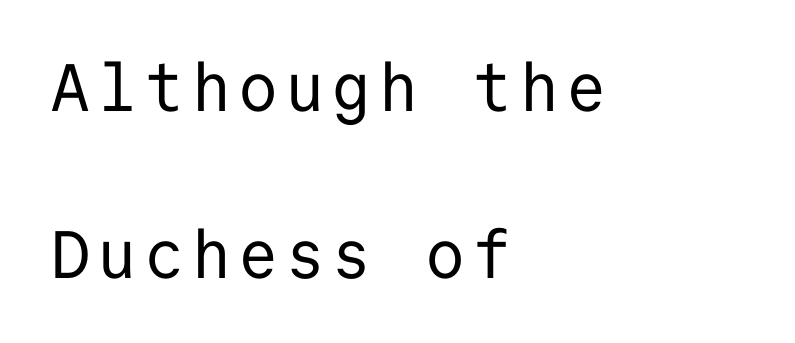
Q: Is the text bold? A: No.
Q: Is the text italic (slanted)? A: No, it is upright.
Q: Is the typeface a serif or a sans-serif typeface? A: Sans-serif.
Q: Is the text underlined? A: No.
Q: How is the paragraph aligned? A: Left-aligned.
Q: Is the spacing between lines tight, normal or loose? A: Loose.
Q: Width (condensed, normal, or wide)? A: Normal.
Q: Stroke contrast? A: Low.
Q: x-height? A: Medium.
Q: Monospaced? A: Yes.
